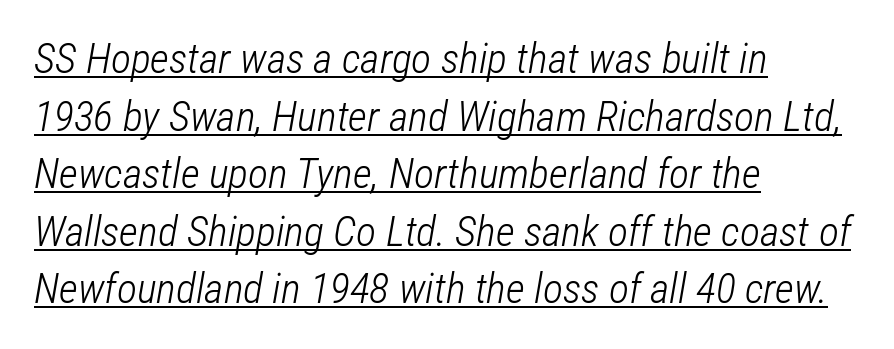
You could call the tracking neutral — neither tight nor loose. Weight: regular or lighter. Notice how the passage keeps a crisp vertical edge on the left only. Do the characters align in a grid? No, the font is proportional. This sample uses an oblique cut, with every glyph tilted off the vertical.
